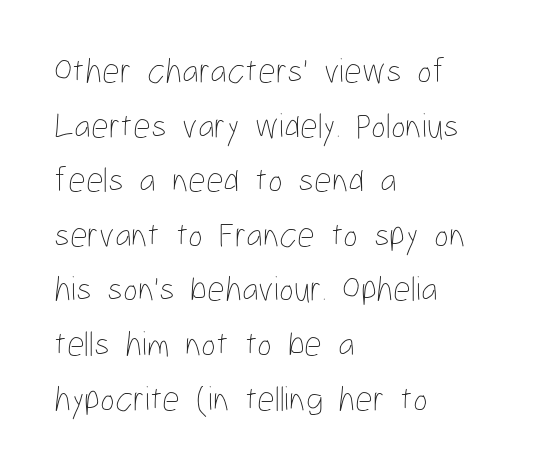
Glyph-to-glyph distance matches everyday printed text. Do the characters align in a grid? No, the font is proportional. Glance below the letters and you will spot only blank space. Regarding leading, the lines here are spaced in the standard way.
